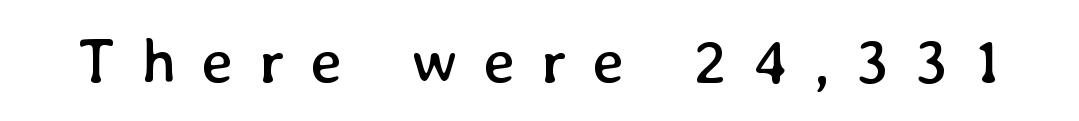
Q: Is the text bold? A: No.
Q: Is the text italic (slanted)? A: No, it is upright.
Q: Is the text underlined? A: No.
Q: Is the spacing between letters normal or unusually wide? A: Unusually wide.
Q: Width (condensed, normal, or wide)? A: Normal.
Q: Stroke contrast? A: Low.
Q: x-height? A: Medium.
Q: Monospaced? A: No.
